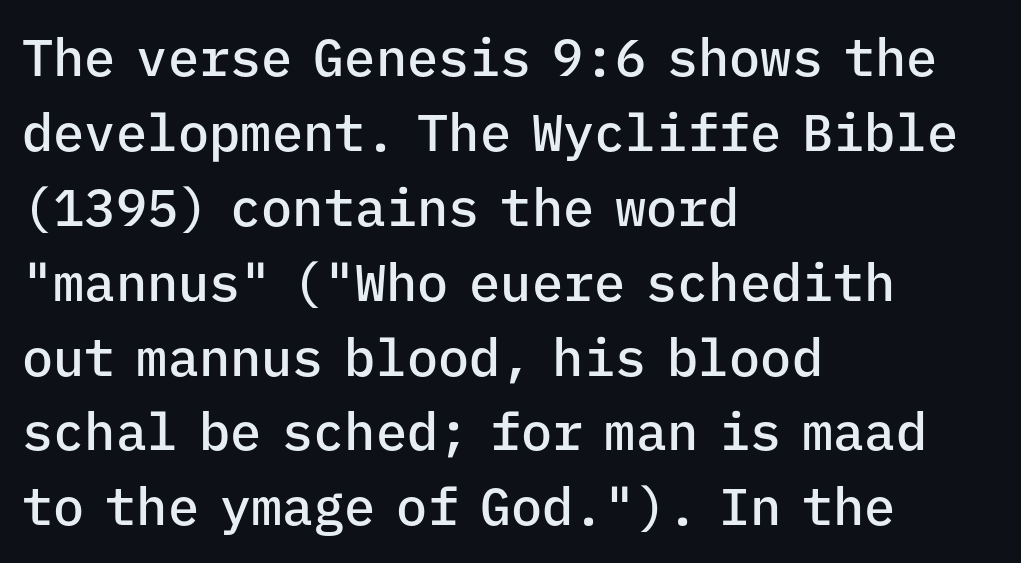
The image shows 52 px semibold sans-serif type, upright, monospaced; set left-aligned, normal line spacing (1.44x), normal letter spacing, not underlined; low stroke contrast and a medium x-height.
